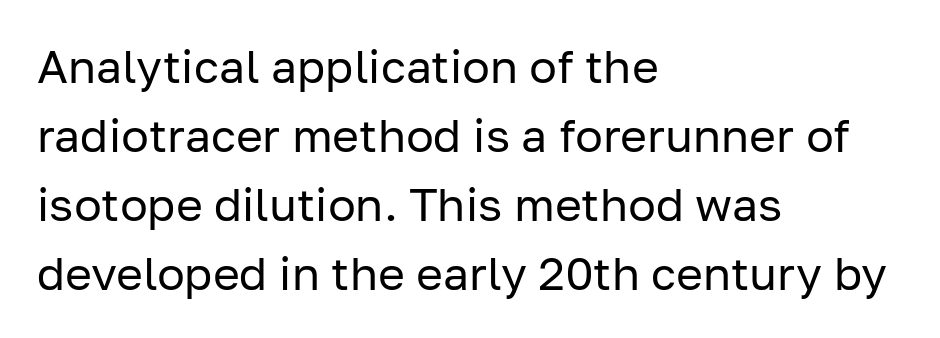
{"serif": "no", "italic": "no", "bold": "no", "weight": "regular", "width": "normal", "stroke_contrast": "low", "x_height": "medium", "monospaced": "no", "underline": "no", "align": "left", "line_spacing": "normal", "line_spacing_ratio": 1.5, "letter_spacing": "normal", "letter_spacing_em": 0.0, "glyph_px": 46}
